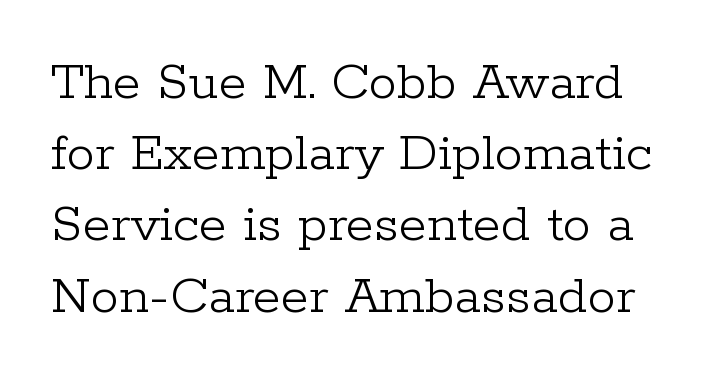
The type family on display is of the serif kind. The font sits on the lighter half of the weight spectrum, regular included. Descenders hang freely into open space. Compared with typical paragraphs, the rows here are spaced about the same. Do the characters align in a grid? No, the font is proportional. Italic: no, the glyphs are upright roman.
